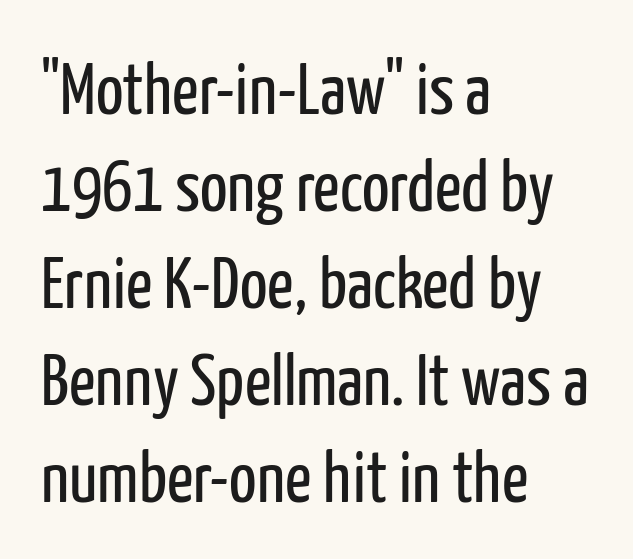
{"serif": "no", "italic": "no", "bold": "no", "weight": "regular", "width": "condensed", "stroke_contrast": "low", "x_height": "medium", "monospaced": "no", "underline": "no", "align": "left", "line_spacing": "normal", "line_spacing_ratio": 1.33, "letter_spacing": "normal", "letter_spacing_em": 0.0, "glyph_px": 73}
